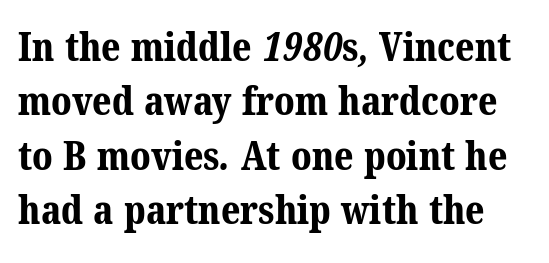
Q: Is the text bold? A: Yes.
Q: Is the typeface a serif or a sans-serif typeface? A: Serif.
Q: Is the text underlined? A: No.
Q: Is the spacing between letters normal or unusually wide? A: Normal.
Q: Is the spacing between lines tight, normal or loose? A: Normal.
Q: Width (condensed, normal, or wide)? A: Normal.
Q: Stroke contrast? A: Medium.
Q: x-height? A: Medium.
Q: Monospaced? A: No.
